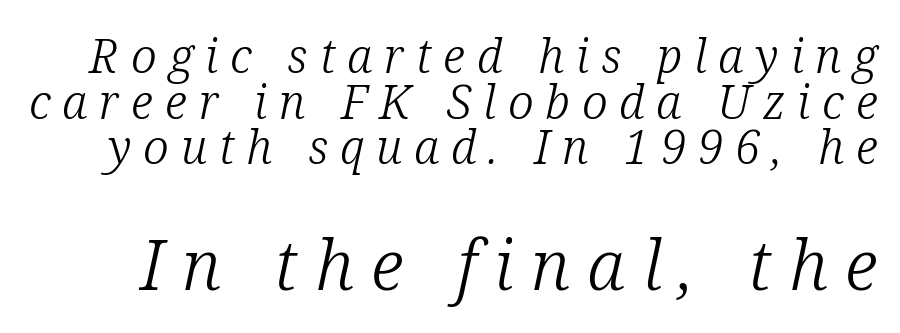
The image shows 70 px light serif type, italic (leaning right); set tight line spacing (0.97x), unusually wide letter spacing (+0.25 em), not underlined; the second (bottom) block is 1.49x larger; low stroke contrast and a medium x-height.
